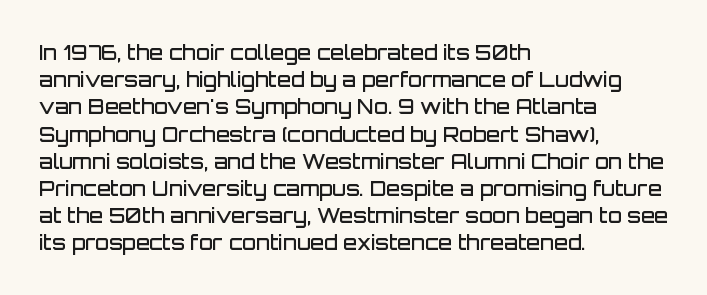
{"italic": "no", "bold": "semi", "underline": "no", "align": "left", "line_spacing": "normal", "line_spacing_ratio": 1.36, "letter_spacing": "normal", "letter_spacing_em": 0.0, "glyph_px": 20}
